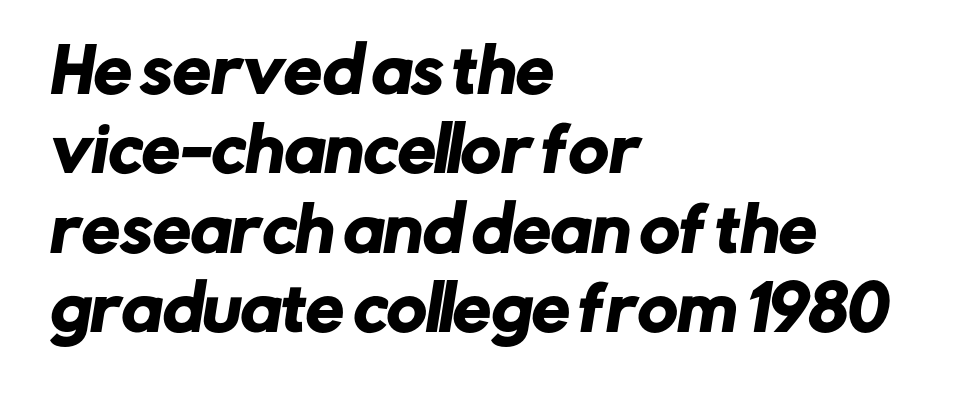
Q: Is the typeface a serif or a sans-serif typeface? A: Sans-serif.
Q: Is the text underlined? A: No.
Q: How is the paragraph aligned? A: Left-aligned.
Q: Is the spacing between letters normal or unusually wide? A: Normal.
Q: Is the spacing between lines tight, normal or loose? A: Normal.
Q: Width (condensed, normal, or wide)? A: Normal.
Q: Stroke contrast? A: Low.
Q: x-height? A: Medium.
Q: Monospaced? A: No.
